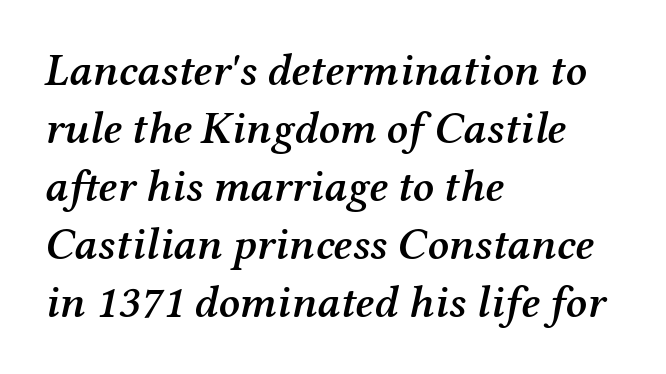
{"serif": "yes", "italic": "yes", "lean": "right", "slant_degrees": 12, "bold": "semi", "weight": "semibold", "width": "normal", "stroke_contrast": "medium", "x_height": "medium", "monospaced": "no", "underline": "no", "align": "left", "line_spacing": "normal", "line_spacing_ratio": 1.29, "letter_spacing": "normal", "letter_spacing_em": 0.0, "glyph_px": 45}
